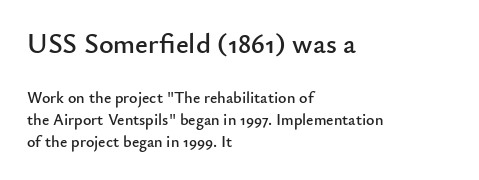
The letters carry no serifs — their stems end cleanly without finishing strokes. Letters rest on an invisible, unmarked baseline. The lines are quadded left. How are the letters spaced? Ordinarily, with no added tracking. Compare the two chunks: the upper has the greater cap height. Note the varied advance widths — an 'i' is clearly narrower than an 'm'.
